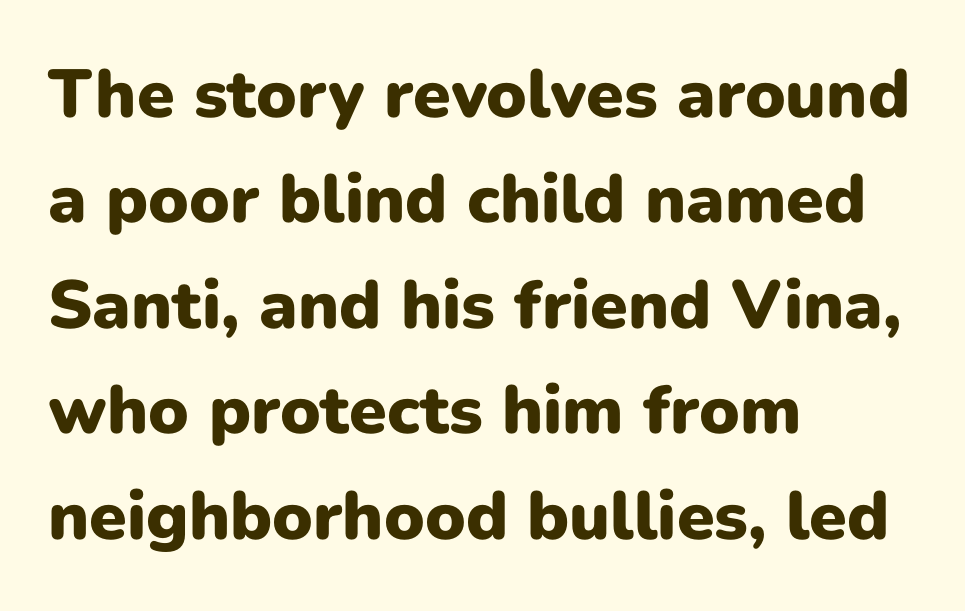
The image shows 68 px heavy sans-serif type, upright; set left-aligned, normal line spacing (1.55x), normal letter spacing, not underlined; low stroke contrast and a medium x-height.
